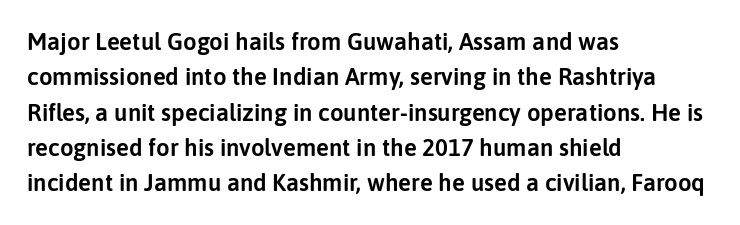
The passage shown stacks its lines at a standard gap. No extra tracking has been applied to these lines. Compared with a centered layout, this one pins lines to the left instead. The area under the type is left untouched. When letters stand straight like this, we call the style roman or upright.
